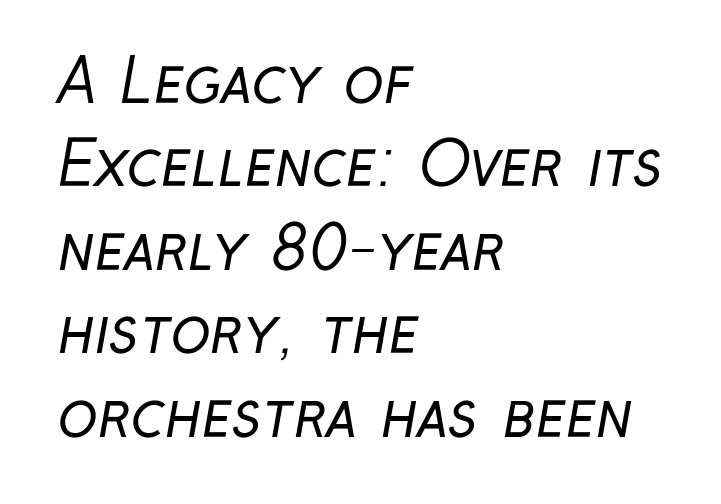
The image shows 60 px regular-weight, condensed sans-serif type; set left-aligned, normal line spacing (1.39x), normal letter spacing, not underlined; low stroke contrast and a medium x-height.
